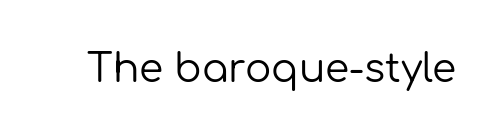
Q: Is the text bold? A: No.
Q: Is the text italic (slanted)? A: No, it is upright.
Q: Is the typeface a serif or a sans-serif typeface? A: Sans-serif.
Q: Is the text underlined? A: No.
Q: Is the spacing between letters normal or unusually wide? A: Normal.
Q: Width (condensed, normal, or wide)? A: Normal.
Q: Stroke contrast? A: Low.
Q: x-height? A: Medium.
Q: Monospaced? A: No.
